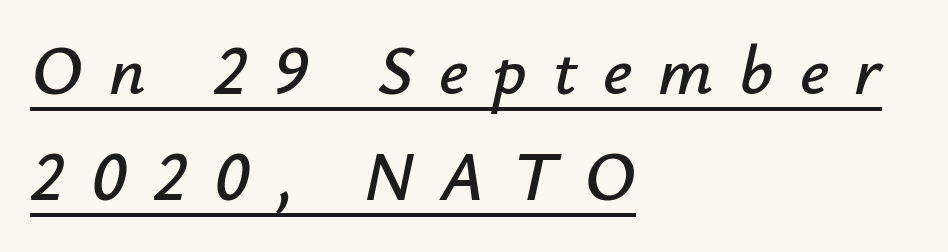
{"italic": "yes", "lean": "right", "slant_degrees": 12, "width": "normal", "stroke_contrast": "low", "x_height": "small", "monospaced": "no", "underline": "yes", "align": "left", "line_spacing": "normal", "line_spacing_ratio": 1.52, "letter_spacing": "wide", "letter_spacing_em": 0.37, "glyph_px": 70}
